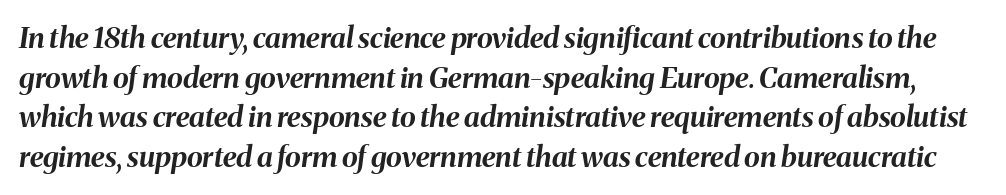
{"italic": "yes", "lean": "right", "slant_degrees": 8, "bold": "yes", "weight": "bold", "width": "normal", "stroke_contrast": "medium", "x_height": "medium", "monospaced": "no", "underline": "no", "line_spacing": "normal", "line_spacing_ratio": 1.37, "letter_spacing": "normal", "letter_spacing_em": 0.0, "glyph_px": 29}
